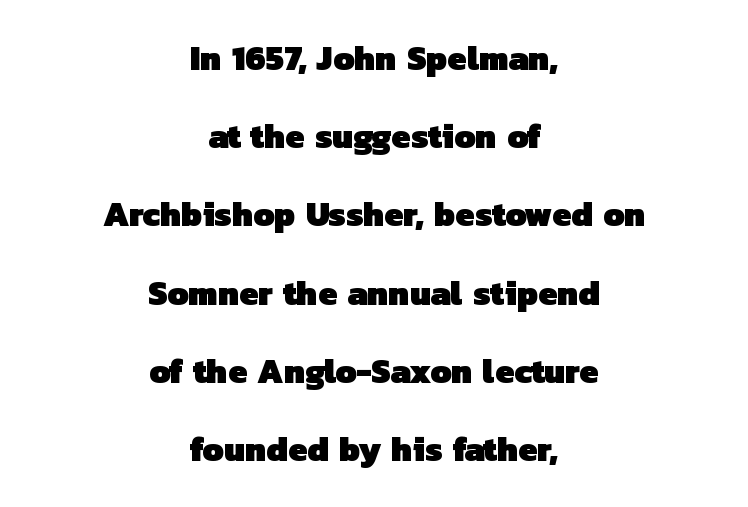
Typographically, this falls in the sans-serif category. Proportional: the letters do not fall into vertical columns. Notice how the passage keeps no hard edge, just a central spine. The foot of each line stays bare and open. Characters follow at the spacing the type designer built in. Heft: maximum for text — a bold.
